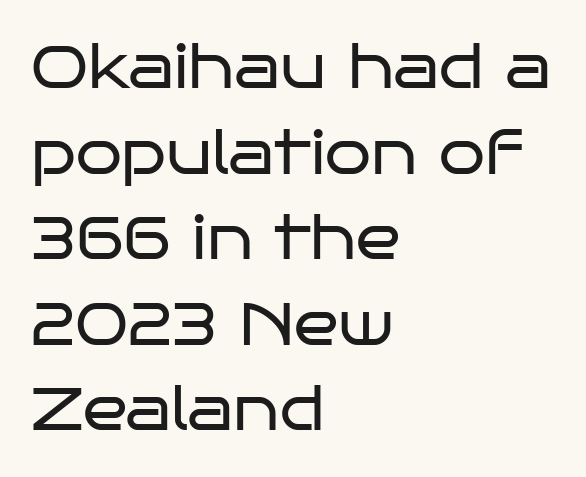
The image shows 59 px regular-weight, wide sans-serif type, upright; set left-aligned, normal line spacing (1.45x), normal letter spacing, not underlined; low stroke contrast and a large x-height.
